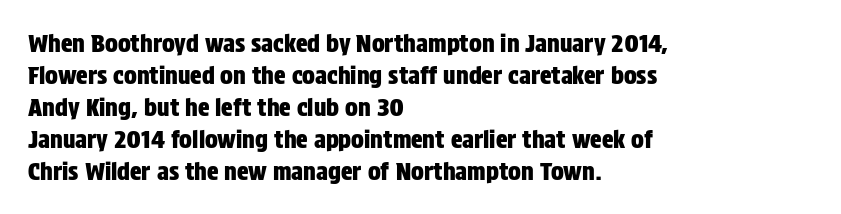
Q: Is the text italic (slanted)? A: No, it is upright.
Q: Is the text underlined? A: No.
Q: How is the paragraph aligned? A: Left-aligned.
Q: Is the spacing between letters normal or unusually wide? A: Normal.
Q: Is the spacing between lines tight, normal or loose? A: Normal.
